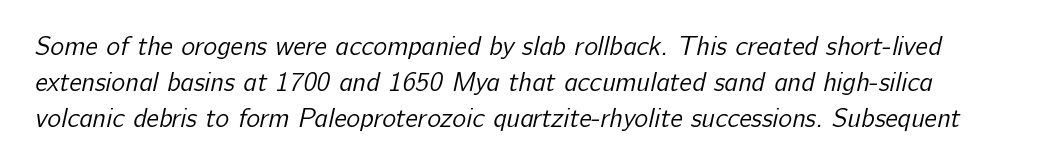
A light-to-regular cut is what we see here. Students, observe: this is what conventionally led text looks like. What stands out about the letter spacing? Nothing — it is the standard amount. Any mark beneath the type? The region is blank.
